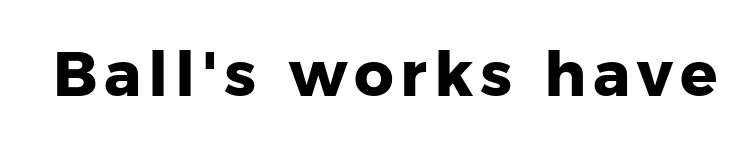
{"serif": "no", "italic": "no", "bold": "yes", "weight": "heavy", "width": "normal", "stroke_contrast": "low", "x_height": "medium", "monospaced": "no", "underline": "no", "glyph_px": 62}
